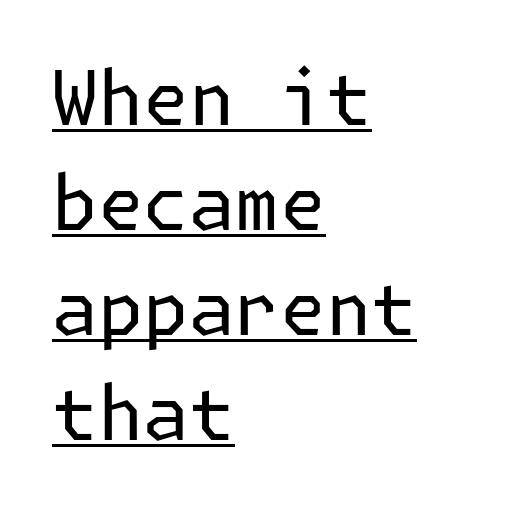
Q: Is the text bold? A: No.
Q: Is the text italic (slanted)? A: No, it is upright.
Q: Is the typeface a serif or a sans-serif typeface? A: Sans-serif.
Q: Is the text underlined? A: Yes.
Q: How is the paragraph aligned? A: Left-aligned.
Q: Is the spacing between letters normal or unusually wide? A: Normal.
Q: Is the spacing between lines tight, normal or loose? A: Normal.
Q: Width (condensed, normal, or wide)? A: Normal.
Q: Stroke contrast? A: Low.
Q: x-height? A: Medium.
